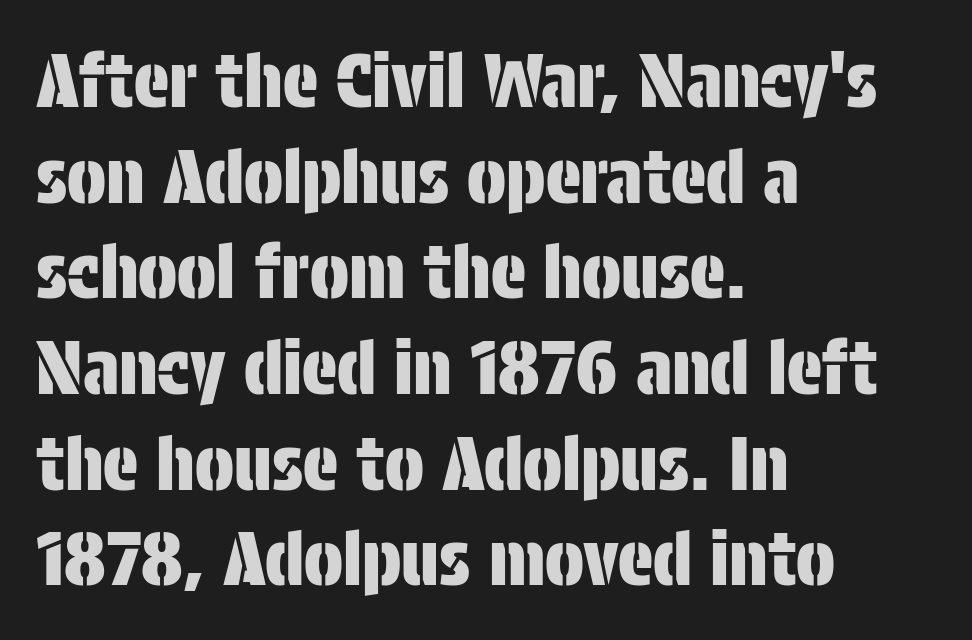
{"serif": "no", "italic": "no", "width": "condensed", "stroke_contrast": "low", "x_height": "large", "monospaced": "no", "underline": "no", "align": "left", "line_spacing": "normal", "line_spacing_ratio": 1.31, "letter_spacing": "normal", "letter_spacing_em": 0.0, "glyph_px": 73}
